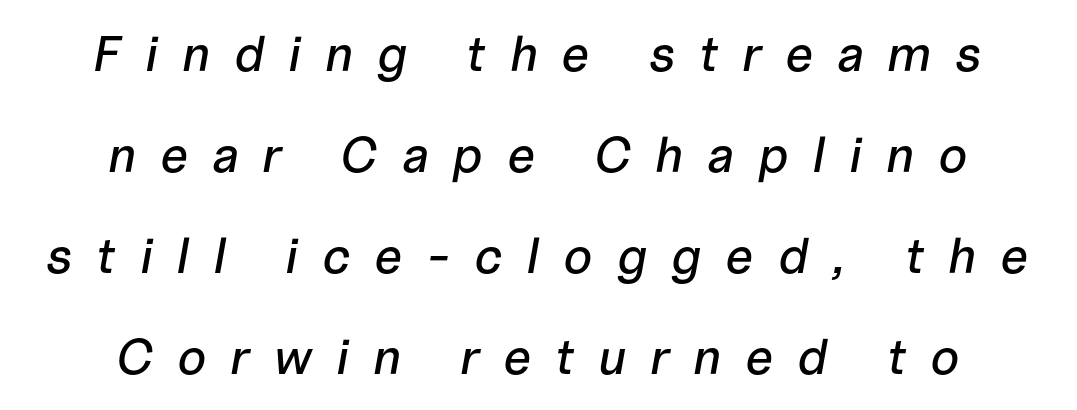
{"italic": "yes", "lean": "right", "slant_degrees": 10, "width": "normal", "stroke_contrast": "low", "x_height": "medium", "monospaced": "no", "underline": "no", "align": "center", "line_spacing": "loose", "line_spacing_ratio": 2.02, "letter_spacing": "wide", "letter_spacing_em": 0.47, "glyph_px": 50}
